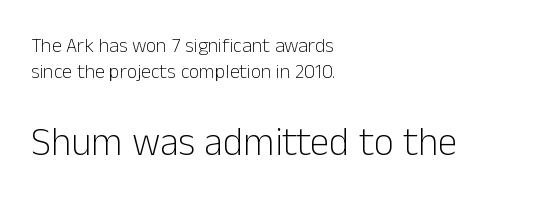
Q: Is the text bold? A: No.
Q: Is the text italic (slanted)? A: No, it is upright.
Q: Is the typeface a serif or a sans-serif typeface? A: Sans-serif.
Q: Is the text underlined? A: No.
Q: How is the paragraph aligned? A: Left-aligned.
Q: Is the spacing between letters normal or unusually wide? A: Normal.
Q: Is the spacing between lines tight, normal or loose? A: Normal.
Q: Which block of text is set in a larger size, the first (top) or the second (bottom)? A: The second (bottom) one.
Q: Width (condensed, normal, or wide)? A: Normal.
Q: Stroke contrast? A: Low.
Q: x-height? A: Medium.
Q: Monospaced? A: No.
